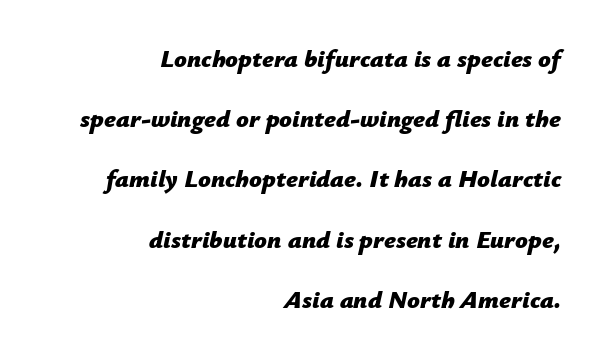
Q: Is the text bold? A: Yes.
Q: Is the text italic (slanted)? A: Yes, it leans right by about 12 degrees.
Q: Is the text underlined? A: No.
Q: How is the paragraph aligned? A: Right-aligned.
Q: Is the spacing between letters normal or unusually wide? A: Normal.
Q: Is the spacing between lines tight, normal or loose? A: Loose.
